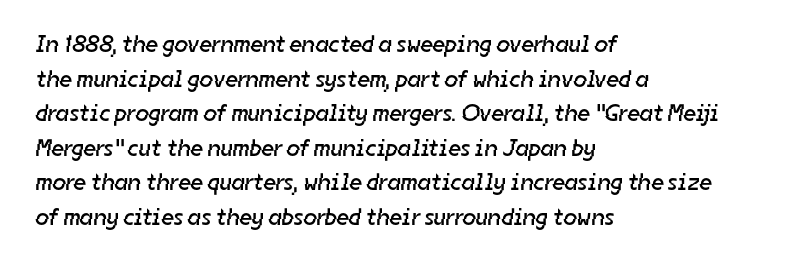
{"bold": "no", "underline": "no", "align": "left", "line_spacing": "normal", "line_spacing_ratio": 1.44, "letter_spacing": "normal", "letter_spacing_em": 0.0, "glyph_px": 24}
